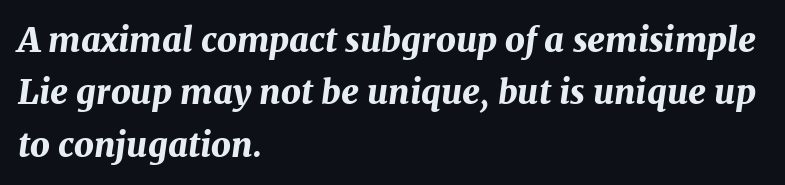
The image shows 34 px bold type, italic (leaning right); set left-aligned, normal line spacing (1.54x), normal letter spacing, not underlined; medium stroke contrast and a medium x-height.
